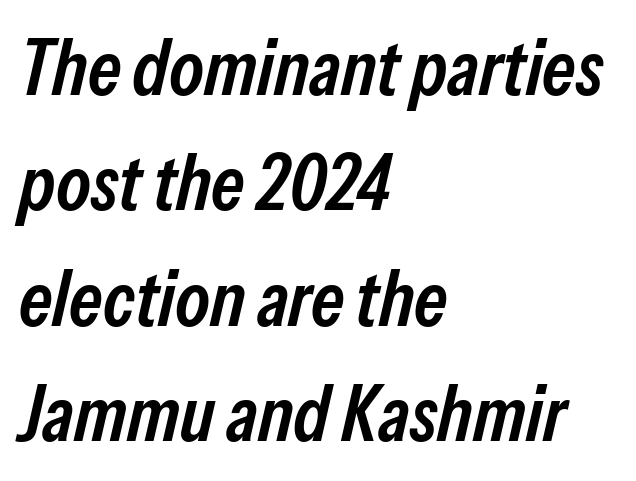
Q: Is the text bold? A: Semi-bold.
Q: Is the text italic (slanted)? A: Yes, it leans right by about 13 degrees.
Q: Is the text underlined? A: No.
Q: How is the paragraph aligned? A: Left-aligned.
Q: Is the spacing between letters normal or unusually wide? A: Normal.
Q: Is the spacing between lines tight, normal or loose? A: Normal.
Q: Width (condensed, normal, or wide)? A: Condensed.
Q: Stroke contrast? A: Low.
Q: x-height? A: Medium.
Q: Monospaced? A: No.
